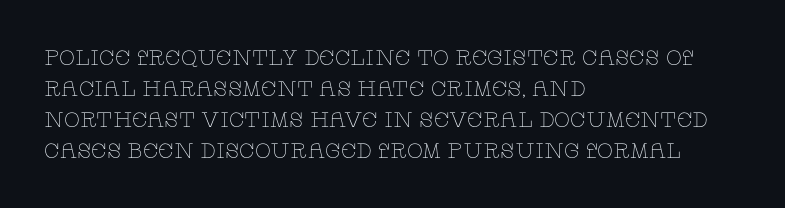
No chunkiness to these letters — they're not bold. The area under the type is left untouched. This rendering uses left alignment, leaving the right contour irregular. The font's upright variant was chosen for this text. Compared with typical body copy, the letter spacing here is the same.
